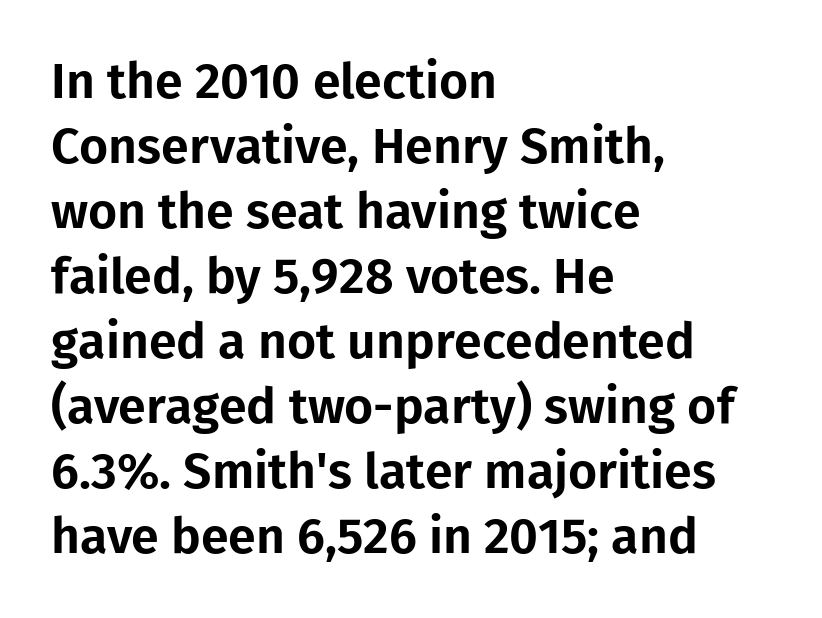
Q: Is the text italic (slanted)? A: No, it is upright.
Q: Is the typeface a serif or a sans-serif typeface? A: Sans-serif.
Q: Is the text underlined? A: No.
Q: How is the paragraph aligned? A: Left-aligned.
Q: Is the spacing between letters normal or unusually wide? A: Normal.
Q: Is the spacing between lines tight, normal or loose? A: Normal.
Q: Width (condensed, normal, or wide)? A: Normal.
Q: Stroke contrast? A: Low.
Q: x-height? A: Medium.
Q: Monospaced? A: No.
